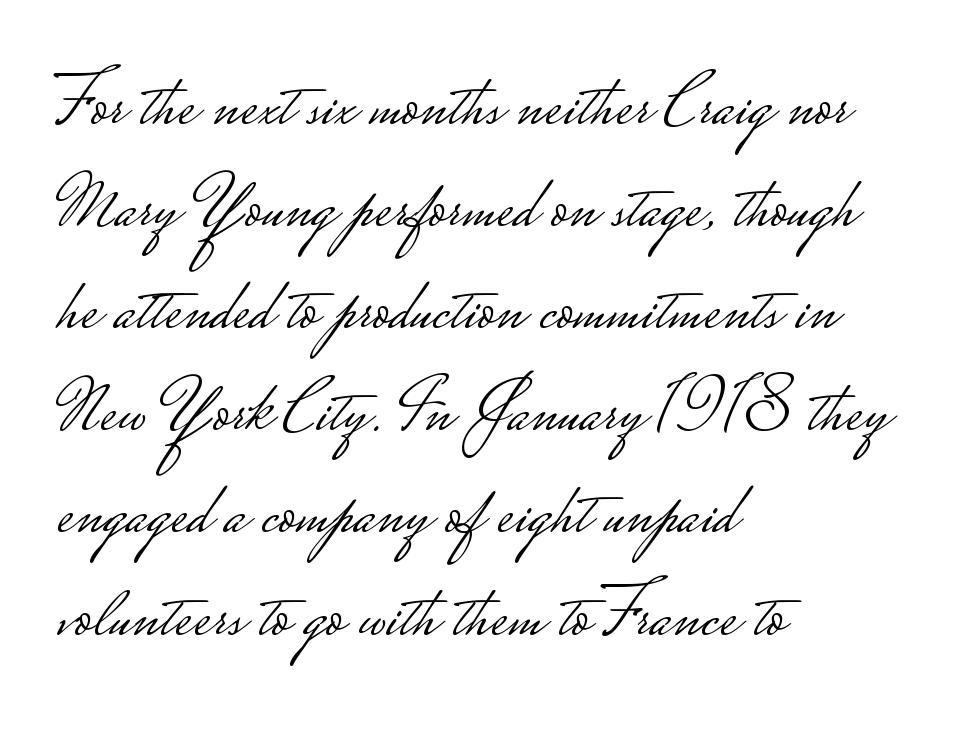
The image shows 74 px light, wide sans-serif type; set left-aligned, normal line spacing (1.38x), normal letter spacing, not underlined; low stroke contrast.
